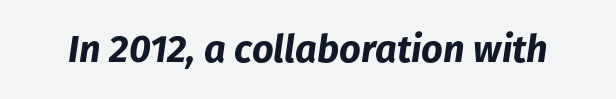
{"italic": "yes", "lean": "right", "slant_degrees": 8, "bold": "yes", "weight": "bold", "width": "normal", "stroke_contrast": "low", "x_height": "medium", "monospaced": "no", "underline": "no", "letter_spacing": "normal", "letter_spacing_em": 0.0, "glyph_px": 38}
